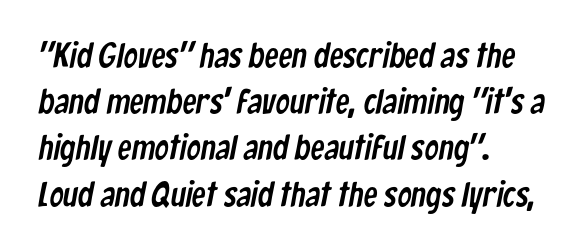
{"serif": "no", "width": "condensed", "stroke_contrast": "low", "x_height": "medium", "monospaced": "no", "underline": "no", "align": "left", "line_spacing": "normal", "line_spacing_ratio": 1.32, "letter_spacing": "normal", "letter_spacing_em": 0.0, "glyph_px": 35}
